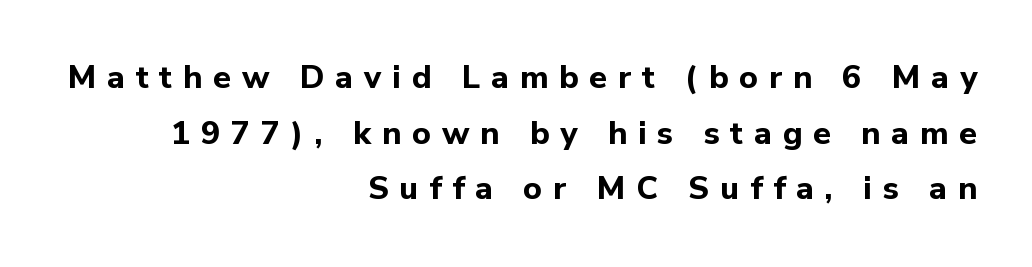
{"serif": "no", "italic": "no", "bold": "yes", "weight": "bold", "width": "normal", "stroke_contrast": "low", "x_height": "medium", "monospaced": "no", "underline": "no", "align": "right", "line_spacing_ratio": 1.74, "letter_spacing": "wide", "letter_spacing_em": 0.34, "glyph_px": 32}
